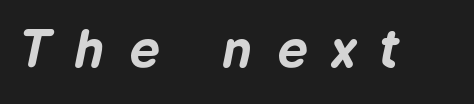
The horizontal fit of the characters is loose and conspicuously gappy. Set as a true bold cut, around the 700 mark. This sample has the flowing, uneven cadence of proportional lettering. Plain, unruled lines of type. The axis of the letterforms is tilted away from vertical.
